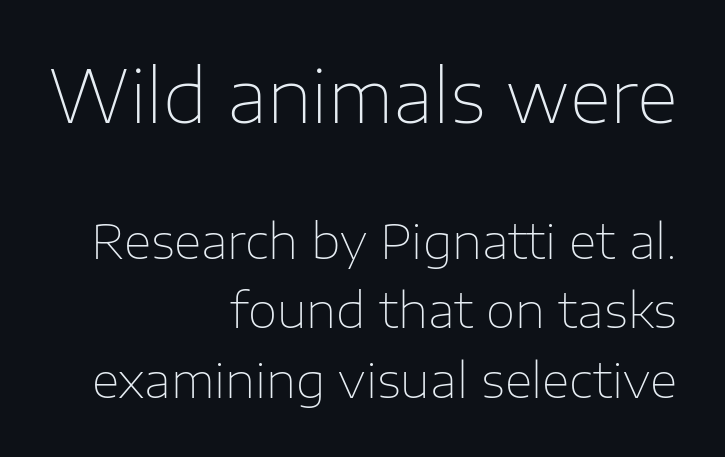
The glyphs are unaccompanied by any horizontal stroke below them. Summary of weight: not heavy and not bold. Leading: standard. Here the glyphs are tracked normally, forming tight word shapes. The more generous point size was reserved for the upper chunk.
